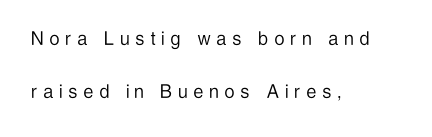
Line starts are locked; line ends wander. Do the letters lean? They stand straight. This sample uses expanded letter spacing, leaving extra air between glyphs. Each row of text sits above clean, open space.
